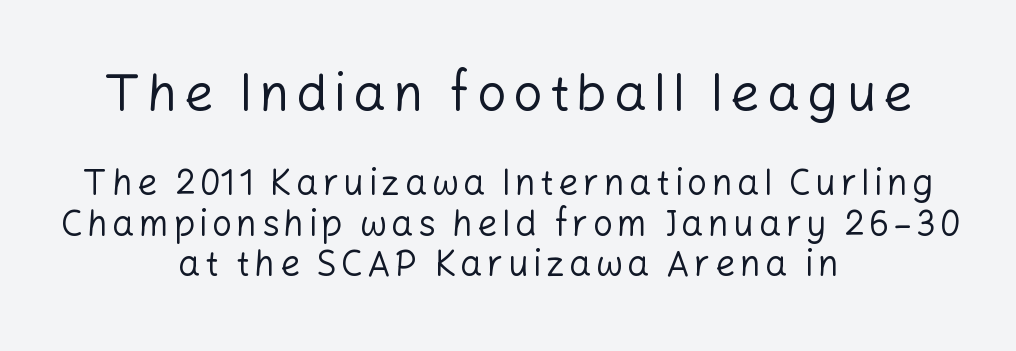
Q: Is the text bold? A: No.
Q: Is the text italic (slanted)? A: No, it is upright.
Q: Is the typeface a serif or a sans-serif typeface? A: Sans-serif.
Q: Is the text underlined? A: No.
Q: How is the paragraph aligned? A: Centered.
Q: Which block of text is set in a larger size, the first (top) or the second (bottom)? A: The first (top) one.
Q: Width (condensed, normal, or wide)? A: Normal.
Q: Stroke contrast? A: Low.
Q: x-height? A: Medium.
Q: Monospaced? A: No.
